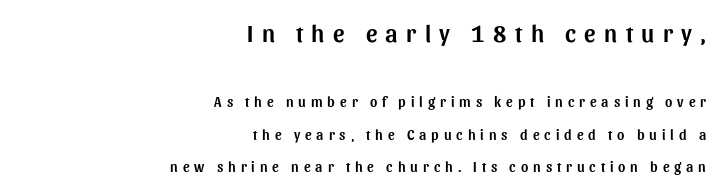
{"italic": "no", "underline": "no", "align": "right", "line_spacing": "loose", "line_spacing_ratio": 2.33, "letter_spacing": "wide", "letter_spacing_em": 0.35, "larger_block": "first", "size_ratio": 1.71, "glyph_px": 24}
